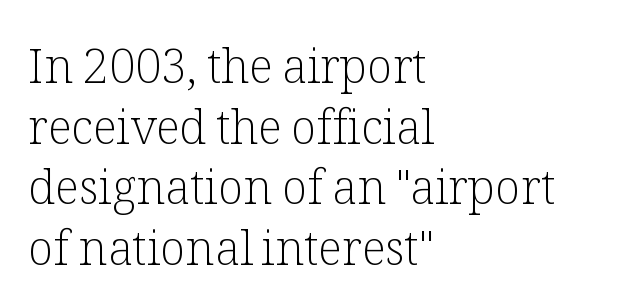
{"serif": "yes", "italic": "no", "bold": "no", "weight": "light", "width": "normal", "stroke_contrast": "low", "x_height": "medium", "monospaced": "no", "underline": "no", "align": "left", "line_spacing": "normal", "line_spacing_ratio": 1.29, "letter_spacing": "normal", "letter_spacing_em": 0.0, "glyph_px": 47}
